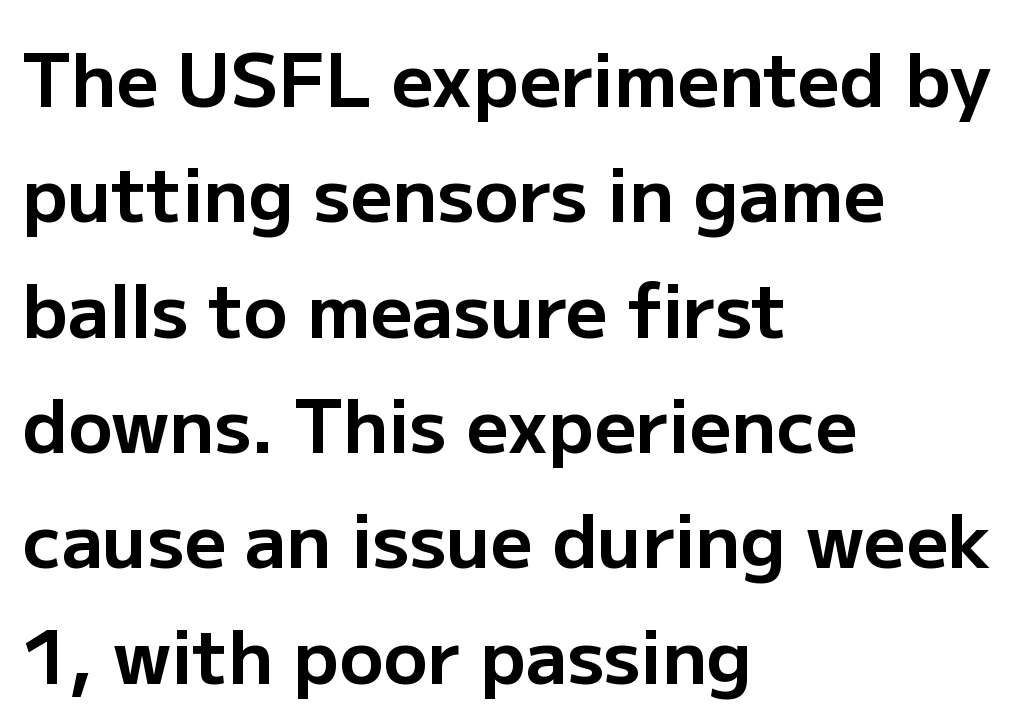
Notice how descenders clear the ascenders below comfortably — that's standard leading. Spacing verdict: proportional, widths tailored to each character. Serifs: no, the terminals of the letterforms are clean. You'd pick this weight for a headline — it's a proper bold.
